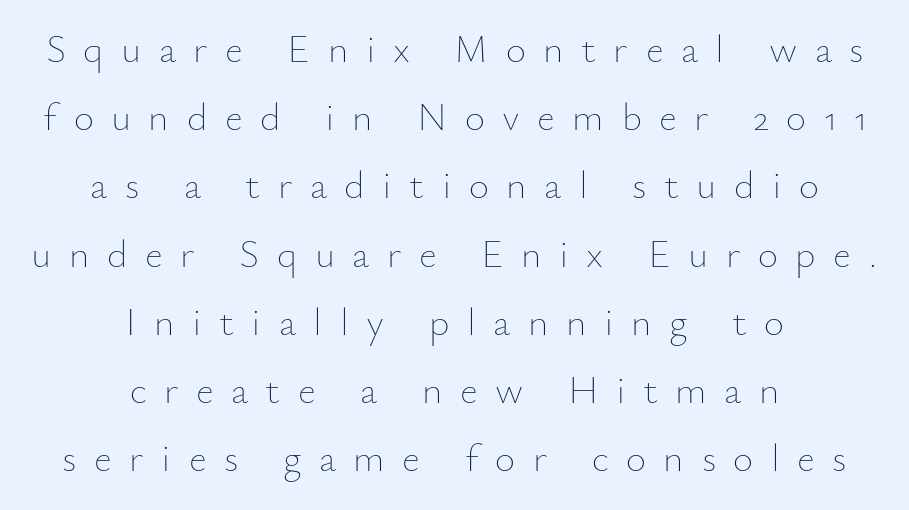
If you drew a line through each stem, it would be perfectly vertical. Stroke mass is kept to a normal reading level or below. Has an underline been added? It has not. Line starts and ends both wander, symmetrically. Varying glyph widths throughout — classic text-font behaviour. Words appear elongated and porous because spacing is wide.
